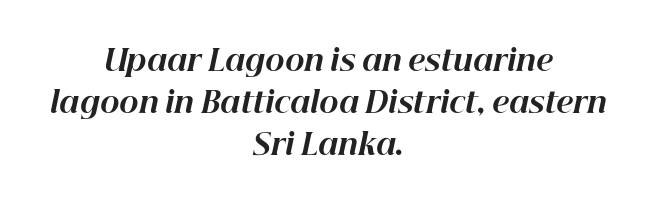
The image shows 29 px bold type, italic (leaning right); set centered, normal line spacing (1.44x), normal letter spacing, not underlined; high stroke contrast and a medium x-height.
